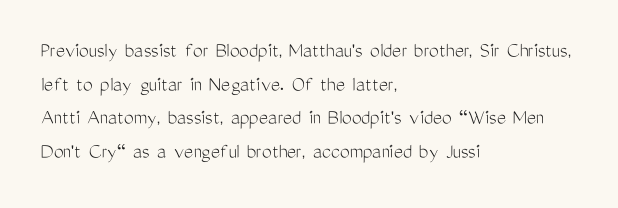
{"italic": "no", "bold": "no", "underline": "no", "align": "left", "line_spacing": "normal", "line_spacing_ratio": 1.53, "letter_spacing": "normal", "letter_spacing_em": 0.0, "glyph_px": 22}
